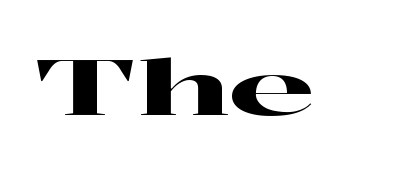
{"serif": "yes", "italic": "no", "width": "wide", "stroke_contrast": "high", "x_height": "medium", "monospaced": "no", "underline": "no", "letter_spacing": "normal", "letter_spacing_em": 0.0, "glyph_px": 78}
